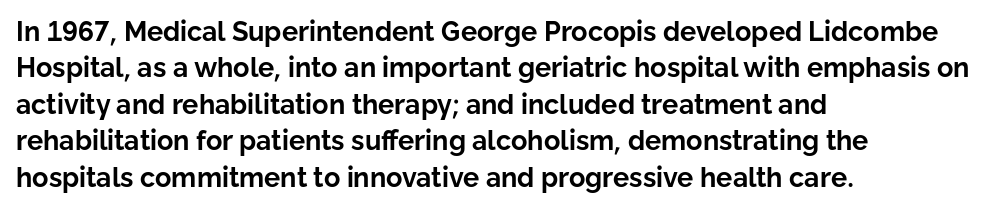
{"italic": "no", "bold": "yes", "underline": "no", "align": "left", "line_spacing": "normal", "line_spacing_ratio": 1.35, "letter_spacing": "normal", "letter_spacing_em": 0.0, "glyph_px": 27}
